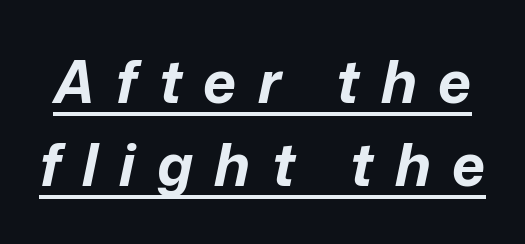
The image shows 58 px bold type, italic (leaning right); set normal line spacing (1.43x), unusually wide letter spacing (+0.37 em), underlined; low stroke contrast and a medium x-height.
